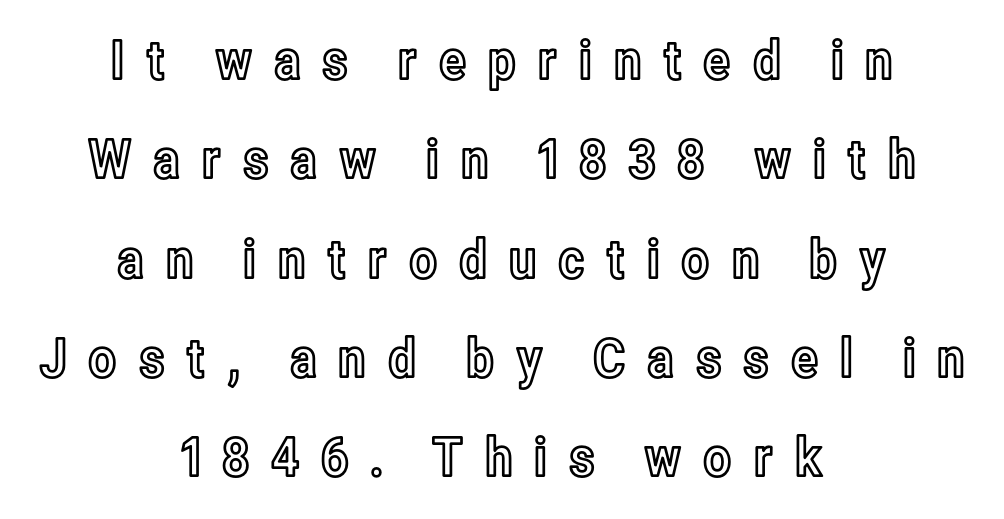
The image shows 54 px condensed type, upright; set centered, line spacing 1.84x, unusually wide letter spacing (+0.36 em), not underlined; a medium x-height.
